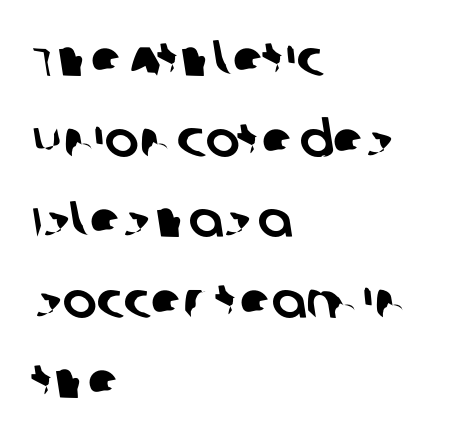
The image shows 51 px sans-serif type; set left-aligned, normal line spacing (1.58x), normal letter spacing, not underlined; low stroke contrast and a large x-height.
